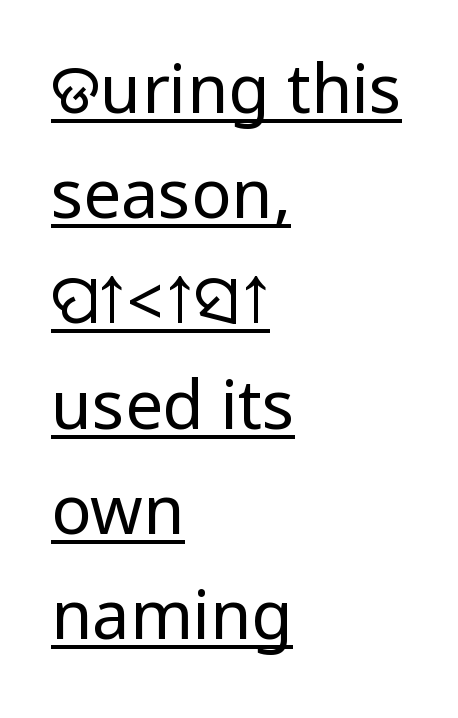
{"serif": "no", "italic": "no", "bold": "no", "weight": "regular", "width": "condensed", "stroke_contrast": "low", "underline": "yes", "align": "left", "line_spacing": "normal", "line_spacing_ratio": 1.57, "letter_spacing": "normal", "letter_spacing_em": 0.0, "glyph_px": 67}
